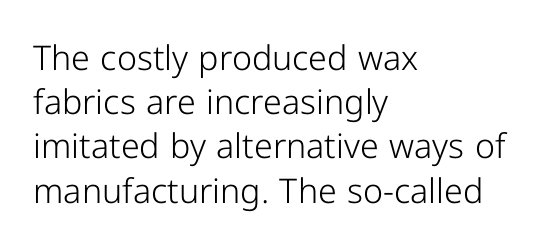
The image shows 34 px light sans-serif type, upright; set left-aligned, normal line spacing (1.3x), normal letter spacing, not underlined; low stroke contrast and a medium x-height.
